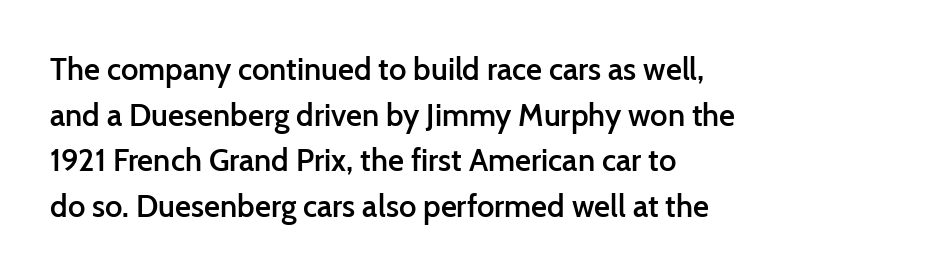
Q: Is the text bold? A: Semi-bold.
Q: Is the text italic (slanted)? A: No, it is upright.
Q: Is the typeface a serif or a sans-serif typeface? A: Sans-serif.
Q: Is the text underlined? A: No.
Q: How is the paragraph aligned? A: Left-aligned.
Q: Is the spacing between letters normal or unusually wide? A: Normal.
Q: Is the spacing between lines tight, normal or loose? A: Normal.
Q: Width (condensed, normal, or wide)? A: Normal.
Q: Stroke contrast? A: Low.
Q: x-height? A: Medium.
Q: Monospaced? A: No.
